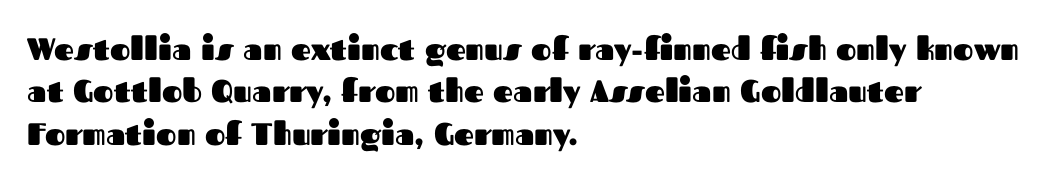
Compared with typical body copy, the letter spacing here is the same. These lines are composed in type without serifs. As a designer I'd log this as weight 700, bold. The face used here is proportionally spaced, like ordinary book or web type. Visually the block forms a straight wall on the left and a jagged coastline on the right. Bare-footed words on every line.
